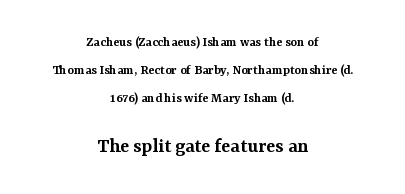
Unlike italic type, these characters show no tilt at all. The passage shown is semibold, sitting just below true bold. Alignment: centered. Compared with typical body copy, the letter spacing here is the same. Whoever set this made the second block the dominant, larger element. The baseline area is clear.
